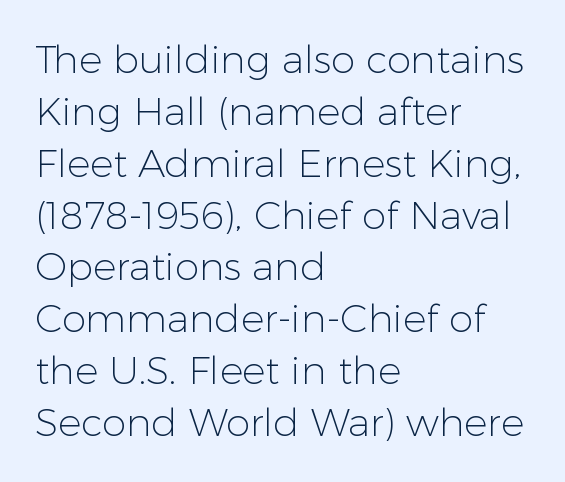
{"serif": "no", "italic": "no", "bold": "no", "weight": "light", "width": "normal", "stroke_contrast": "low", "x_height": "medium", "monospaced": "no", "underline": "no", "align": "left", "line_spacing": "normal", "line_spacing_ratio": 1.33, "letter_spacing": "normal", "letter_spacing_em": 0.0, "glyph_px": 39}
